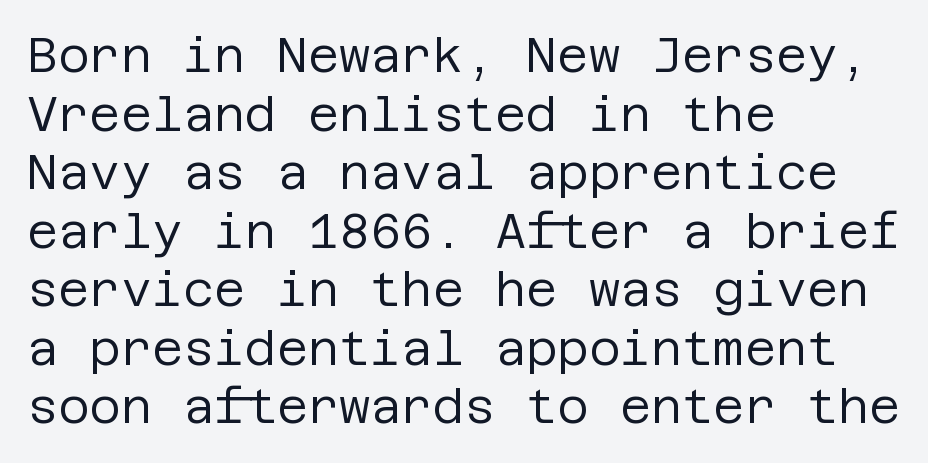
Q: Is the text bold? A: No.
Q: Is the text italic (slanted)? A: No, it is upright.
Q: Is the typeface a serif or a sans-serif typeface? A: Sans-serif.
Q: Is the text underlined? A: No.
Q: How is the paragraph aligned? A: Left-aligned.
Q: Is the spacing between letters normal or unusually wide? A: Normal.
Q: Width (condensed, normal, or wide)? A: Normal.
Q: Stroke contrast? A: Low.
Q: x-height? A: Large.
